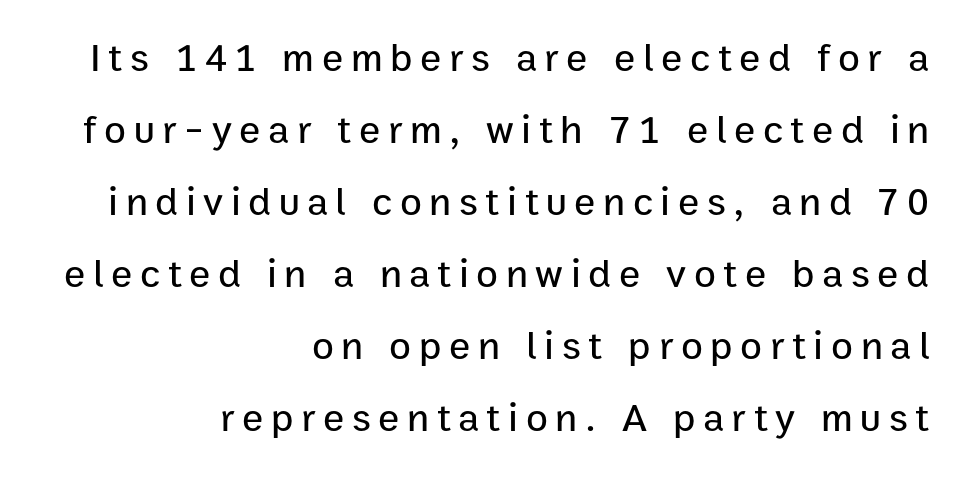
Q: Is the text italic (slanted)? A: No, it is upright.
Q: Is the typeface a serif or a sans-serif typeface? A: Sans-serif.
Q: Is the text underlined? A: No.
Q: How is the paragraph aligned? A: Right-aligned.
Q: Width (condensed, normal, or wide)? A: Normal.
Q: Stroke contrast? A: Low.
Q: x-height? A: Medium.
Q: Monospaced? A: No.
